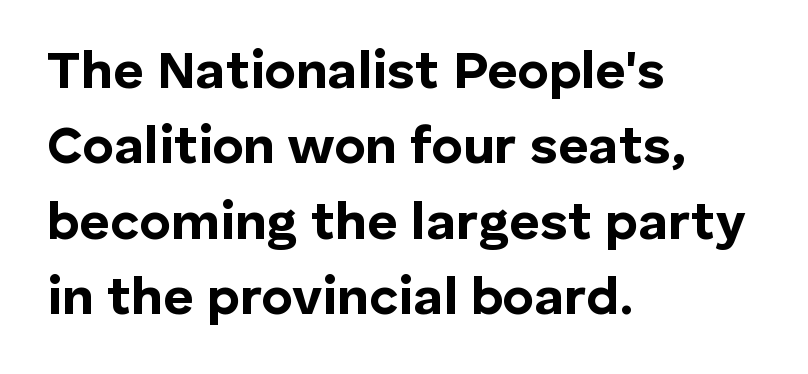
Q: Is the text bold? A: Yes.
Q: Is the text italic (slanted)? A: No, it is upright.
Q: Is the typeface a serif or a sans-serif typeface? A: Sans-serif.
Q: Is the text underlined? A: No.
Q: How is the paragraph aligned? A: Left-aligned.
Q: Is the spacing between letters normal or unusually wide? A: Normal.
Q: Is the spacing between lines tight, normal or loose? A: Normal.
Q: Width (condensed, normal, or wide)? A: Normal.
Q: Stroke contrast? A: Low.
Q: x-height? A: Medium.
Q: Monospaced? A: No.
